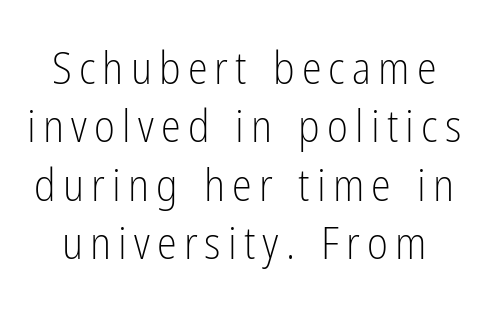
{"serif": "no", "italic": "no", "bold": "no", "weight": "light", "width": "condensed", "stroke_contrast": "low", "x_height": "medium", "monospaced": "no", "underline": "no", "line_spacing": "normal", "line_spacing_ratio": 1.3, "glyph_px": 45}
